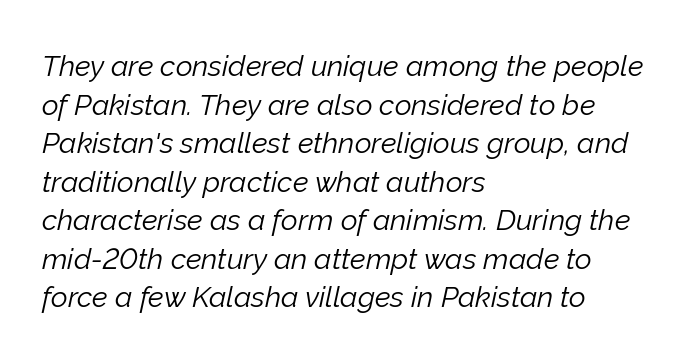
Q: Is the text bold? A: No.
Q: Is the text italic (slanted)? A: Yes, it leans right by about 12 degrees.
Q: Is the text underlined? A: No.
Q: How is the paragraph aligned? A: Left-aligned.
Q: Is the spacing between letters normal or unusually wide? A: Normal.
Q: Is the spacing between lines tight, normal or loose? A: Normal.
Q: Width (condensed, normal, or wide)? A: Normal.
Q: Stroke contrast? A: Low.
Q: x-height? A: Medium.
Q: Monospaced? A: No.
